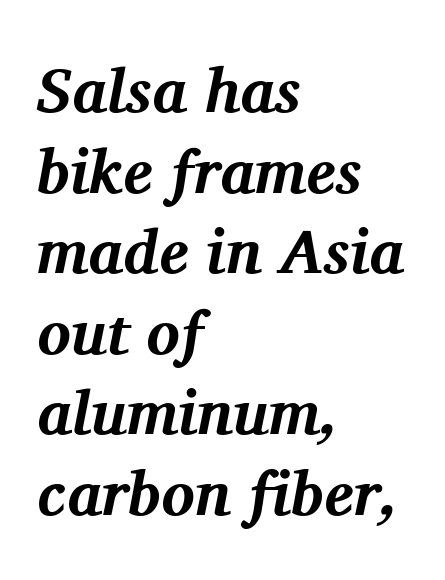
Q: Is the text bold? A: Yes.
Q: Is the text italic (slanted)? A: Yes, it leans right by about 11 degrees.
Q: Is the typeface a serif or a sans-serif typeface? A: Serif.
Q: Is the text underlined? A: No.
Q: How is the paragraph aligned? A: Left-aligned.
Q: Is the spacing between letters normal or unusually wide? A: Normal.
Q: Is the spacing between lines tight, normal or loose? A: Normal.
Q: Width (condensed, normal, or wide)? A: Normal.
Q: Stroke contrast? A: Medium.
Q: x-height? A: Medium.
Q: Monospaced? A: No.
